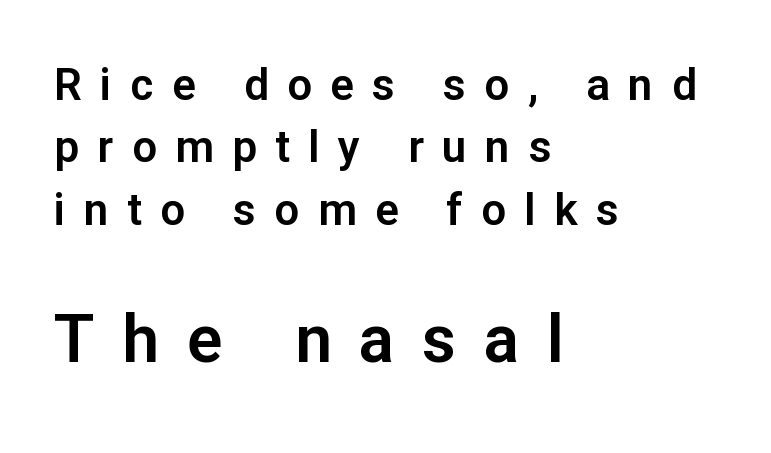
The following chunk of copy outweighs the initial chunk in type size. Words float on clear page, feet unadorned. Notice how descenders clear the ascenders below comfortably — that's standard leading. Nothing sits at the stroke ends, so this counts as sans-serif. A typesetter would call this proportional, since set widths differ per character. If you drew a line through each stem, it would be perfectly vertical.
